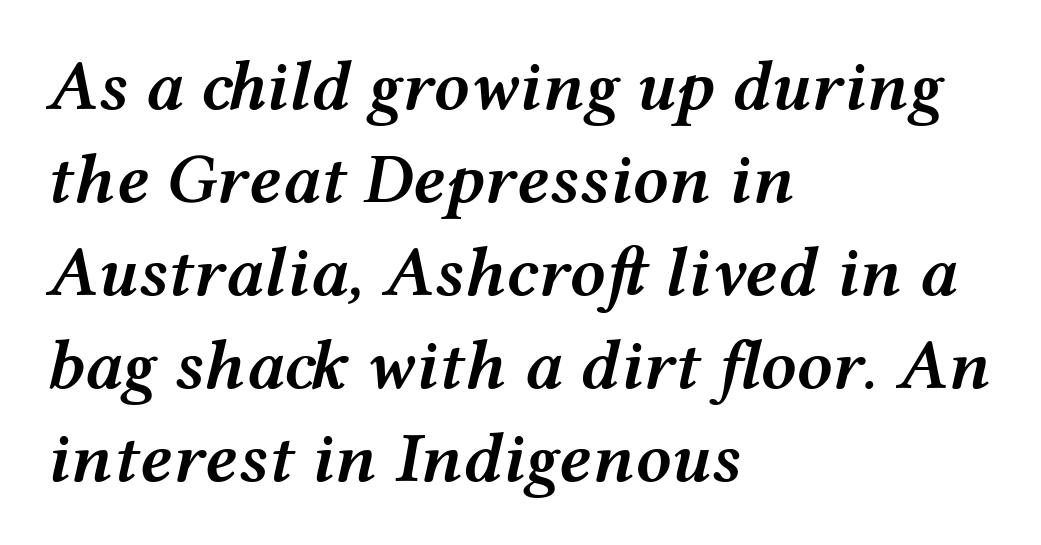
The image shows 71 px semibold, wide type, italic (leaning right); set left-aligned, normal line spacing (1.31x), normal letter spacing, not underlined; medium stroke contrast and a medium x-height.
